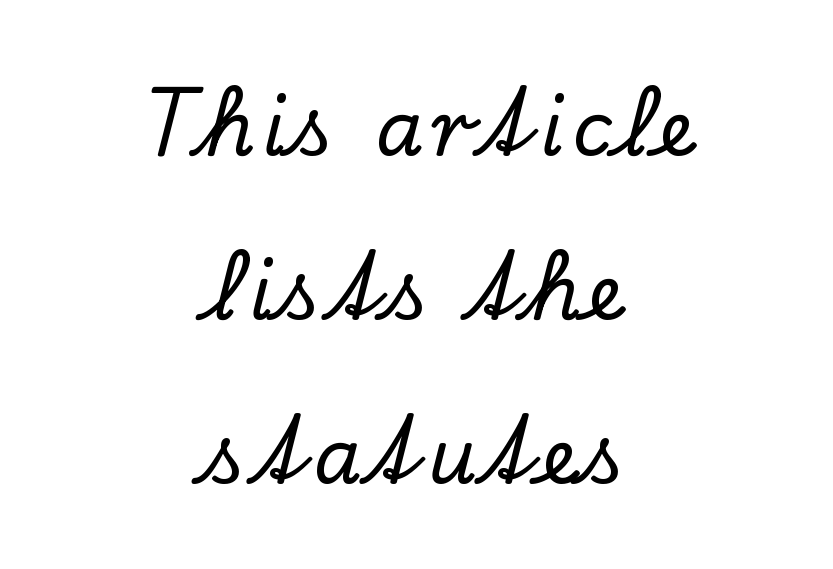
Q: Is the text italic (slanted)? A: Yes.
Q: Is the typeface a serif or a sans-serif typeface? A: Serif.
Q: Is the text underlined? A: No.
Q: How is the paragraph aligned? A: Centered.
Q: Is the spacing between lines tight, normal or loose? A: Loose.
Q: Width (condensed, normal, or wide)? A: Normal.
Q: Stroke contrast? A: Low.
Q: x-height? A: Small.
Q: Monospaced? A: No.
